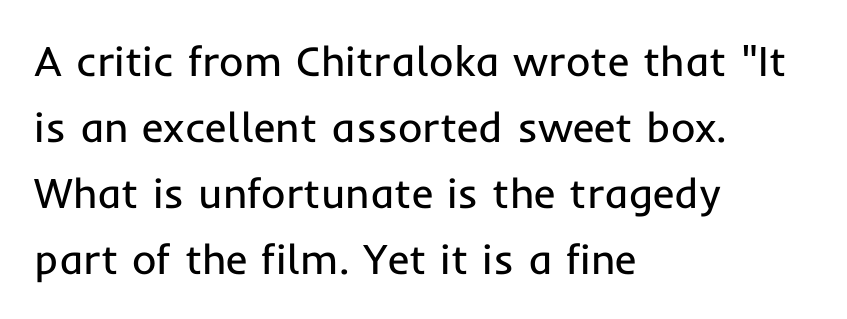
In terms of leading, this rendering sits right in the middle. Which margin do the lines hug? The left one — the right edge is uneven. Inter-character spacing is left at the font's built-in metrics. Vertical strokes here are truly vertical. The zone under the glyphs is completely vacant. Vertical stems look standard width or narrower in stroke.
